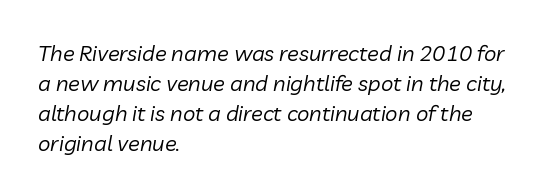
Q: Is the text bold? A: No.
Q: Is the text italic (slanted)? A: Yes, it leans right by about 10 degrees.
Q: Is the text underlined? A: No.
Q: How is the paragraph aligned? A: Left-aligned.
Q: Is the spacing between letters normal or unusually wide? A: Normal.
Q: Is the spacing between lines tight, normal or loose? A: Normal.
